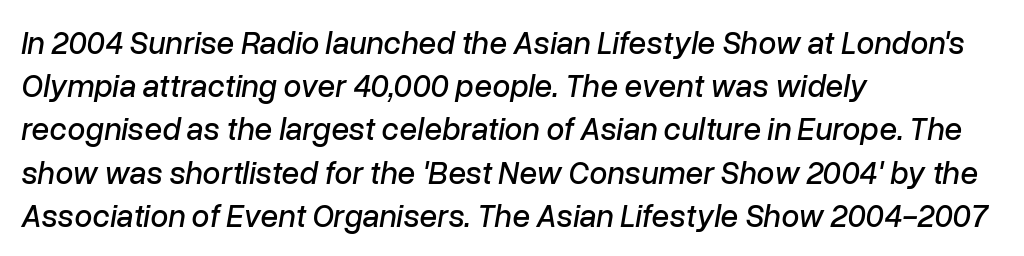
Q: Is the text italic (slanted)? A: Yes, it leans right by about 10 degrees.
Q: Is the text underlined? A: No.
Q: How is the paragraph aligned? A: Left-aligned.
Q: Is the spacing between letters normal or unusually wide? A: Normal.
Q: Is the spacing between lines tight, normal or loose? A: Normal.
Q: Width (condensed, normal, or wide)? A: Normal.
Q: Stroke contrast? A: Low.
Q: x-height? A: Medium.
Q: Monospaced? A: No.
